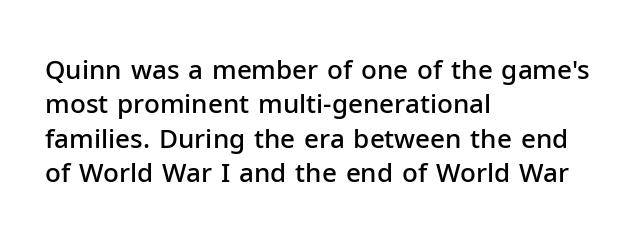
The image shows 26 px text type, upright; set left-aligned, normal line spacing (1.32x), normal letter spacing, not underlined.
